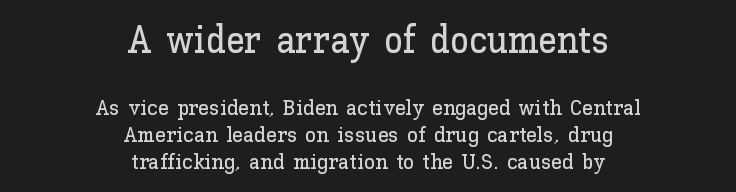
{"italic": "no", "width": "normal", "stroke_contrast": "low", "x_height": "medium", "monospaced": "no", "underline": "no", "align": "center", "line_spacing_ratio": 1.24, "letter_spacing": "normal", "letter_spacing_em": 0.0, "larger_block": "first", "size_ratio": 1.73, "glyph_px": 38}
